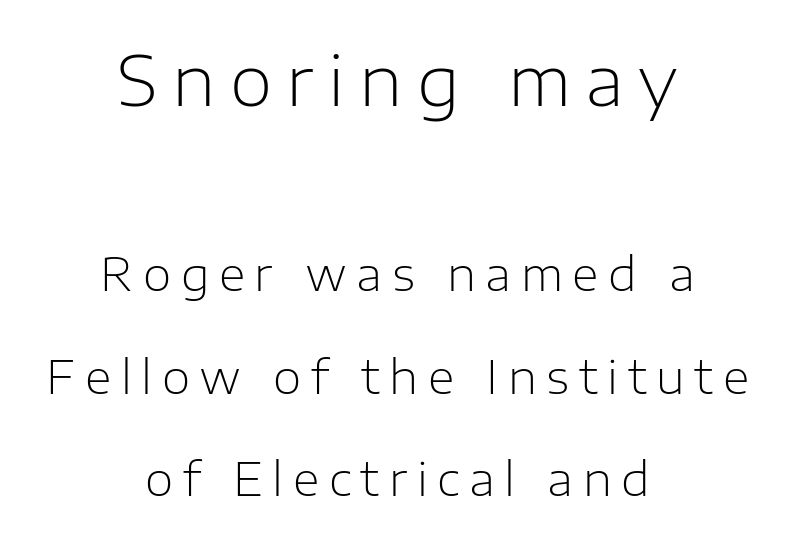
Q: Is the text bold? A: No.
Q: Is the text italic (slanted)? A: No, it is upright.
Q: Is the typeface a serif or a sans-serif typeface? A: Sans-serif.
Q: Is the text underlined? A: No.
Q: How is the paragraph aligned? A: Centered.
Q: Is the spacing between letters normal or unusually wide? A: Unusually wide.
Q: Is the spacing between lines tight, normal or loose? A: Loose.
Q: Which block of text is set in a larger size, the first (top) or the second (bottom)? A: The first (top) one.
Q: Width (condensed, normal, or wide)? A: Normal.
Q: Stroke contrast? A: Low.
Q: x-height? A: Medium.
Q: Monospaced? A: No.
